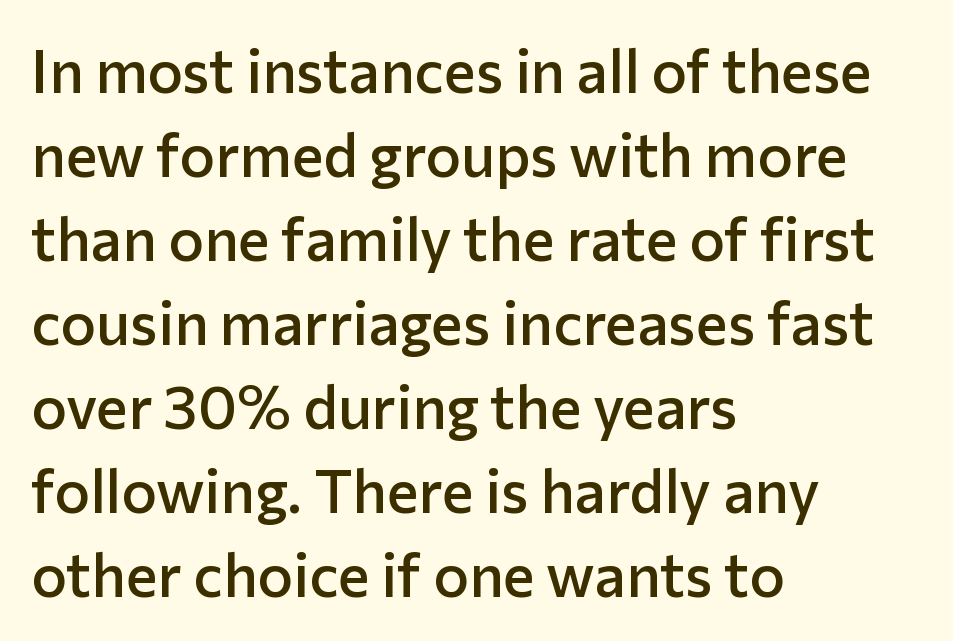
Rows of type keep a routine distance in the vertical direction. A roman cut, with each character standing at attention. There is no visible air inserted between adjacent glyphs. Classification — sans serif. You could not count columns in this text — the font is proportionally spaced.
